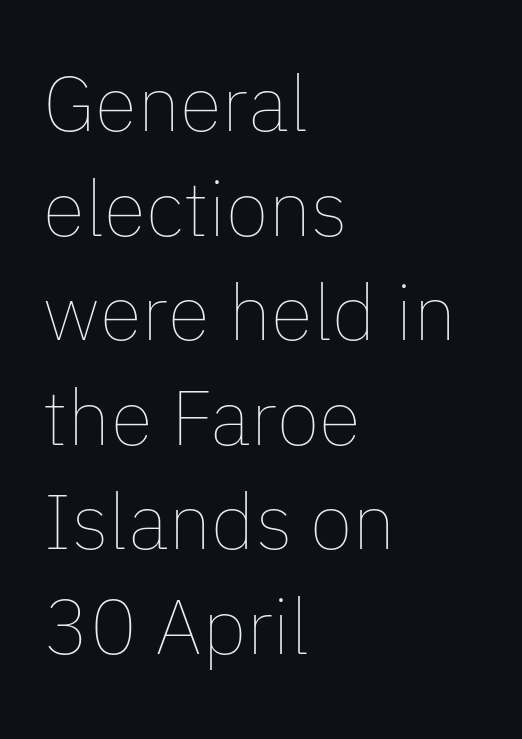
The image shows 78 px thin type, upright; set left-aligned, normal line spacing (1.34x), normal letter spacing, not underlined; low stroke contrast and a medium x-height.
